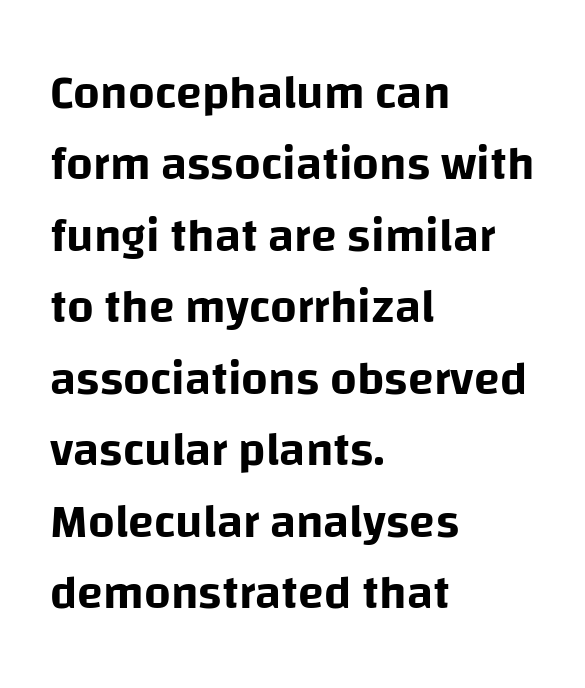
{"serif": "no", "italic": "no", "width": "normal", "stroke_contrast": "low", "x_height": "large", "monospaced": "no", "underline": "no", "align": "left", "line_spacing": "normal", "line_spacing_ratio": 1.52, "letter_spacing": "normal", "letter_spacing_em": 0.0, "glyph_px": 47}
